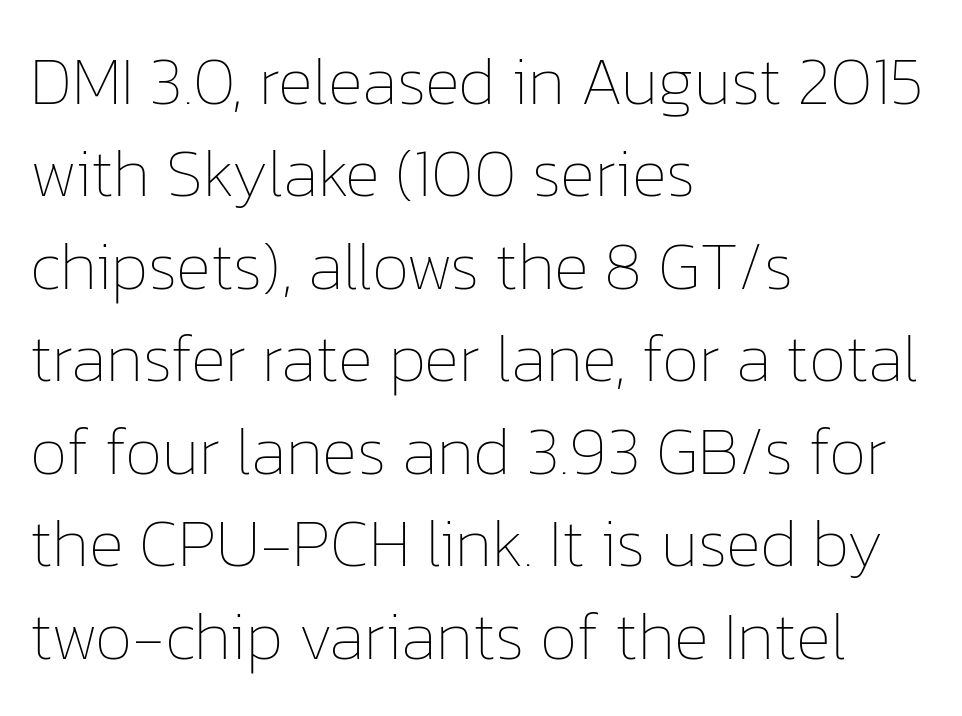
The image shows 67 px thin type, upright; set left-aligned, normal line spacing (1.38x), normal letter spacing, not underlined; low stroke contrast and a medium x-height.
